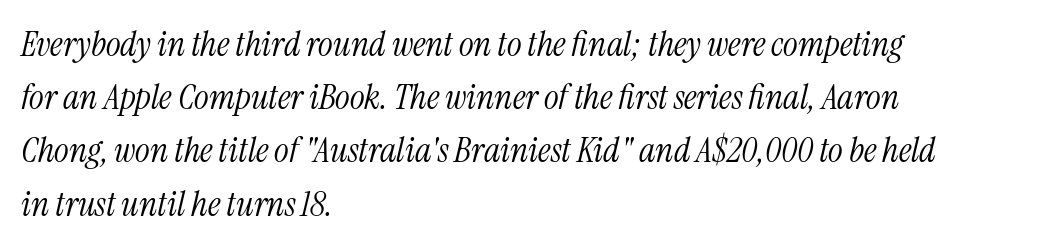
{"serif": "yes", "italic": "yes", "lean": "right", "slant_degrees": 13, "bold": "no", "weight": "light", "width": "condensed", "stroke_contrast": "medium", "x_height": "medium", "monospaced": "no", "underline": "no", "align": "left", "line_spacing": "normal", "line_spacing_ratio": 1.52, "letter_spacing": "normal", "letter_spacing_em": 0.0, "glyph_px": 35}
